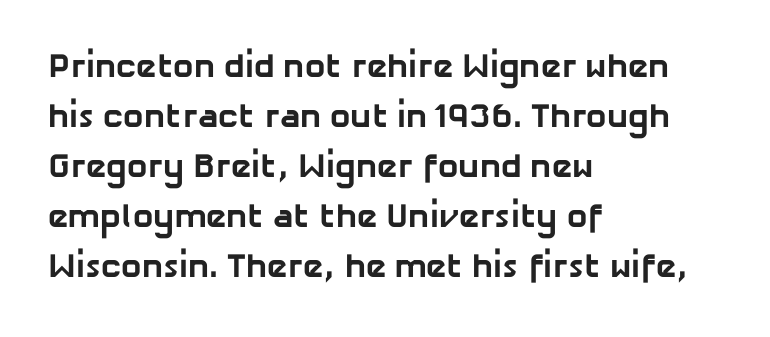
Q: Is the text bold? A: Yes.
Q: Is the typeface a serif or a sans-serif typeface? A: Sans-serif.
Q: Is the text underlined? A: No.
Q: How is the paragraph aligned? A: Left-aligned.
Q: Is the spacing between letters normal or unusually wide? A: Normal.
Q: Is the spacing between lines tight, normal or loose? A: Normal.
Q: Width (condensed, normal, or wide)? A: Normal.
Q: Stroke contrast? A: Low.
Q: x-height? A: Medium.
Q: Monospaced? A: No.
